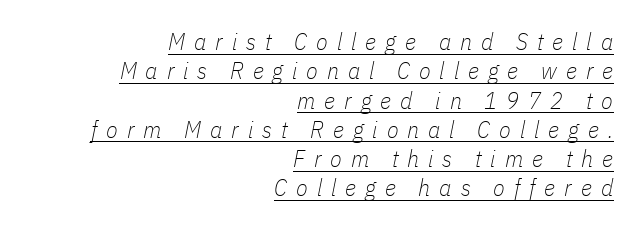
The face used here has a pronounced slope to its letters. Caption: face not bold, strokes unweighted. In terms of letterspacing, this is a distinctly airy, spread setting. This sample carries an underscore along the baseline area. These lines are set flush right with a ragged left edge.
